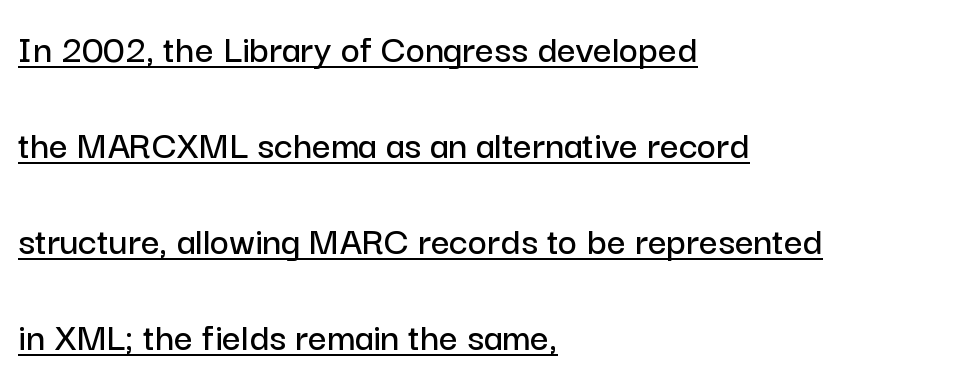
Q: Is the text italic (slanted)? A: No, it is upright.
Q: Is the typeface a serif or a sans-serif typeface? A: Sans-serif.
Q: Is the text underlined? A: Yes.
Q: How is the paragraph aligned? A: Left-aligned.
Q: Is the spacing between letters normal or unusually wide? A: Normal.
Q: Is the spacing between lines tight, normal or loose? A: Loose.
Q: Width (condensed, normal, or wide)? A: Normal.
Q: Stroke contrast? A: Low.
Q: x-height? A: Medium.
Q: Monospaced? A: No.
